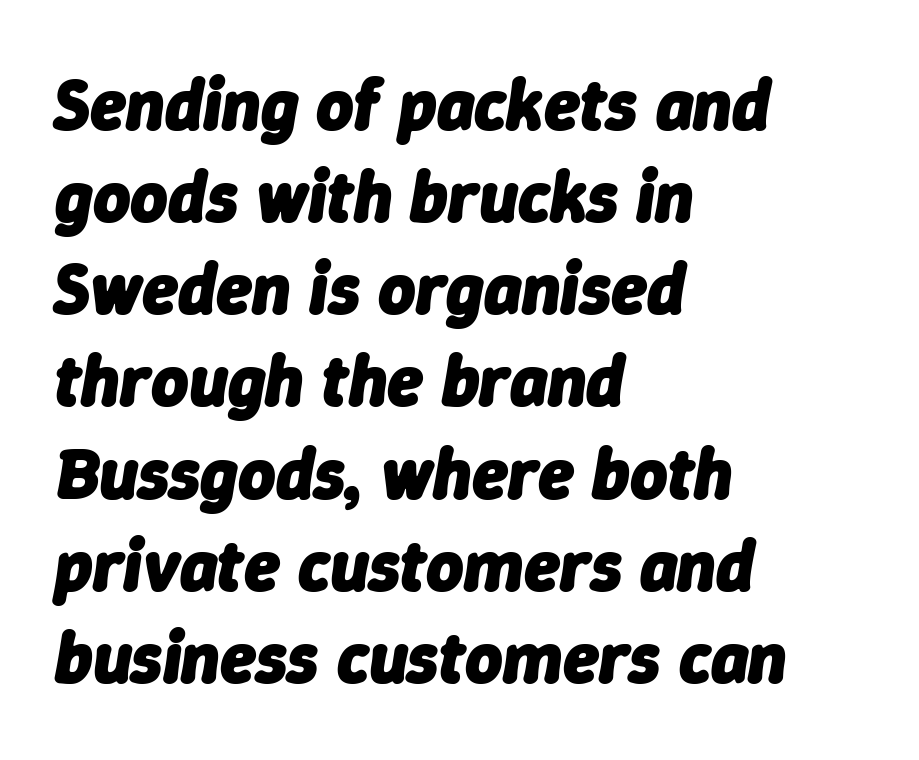
In CSS terms this would be text-align: left. Strokes here are thick enough to call this a true bold. The horizontal fit of the characters is conventional and even. A normal amount of white space separates one row of letters from the next.
